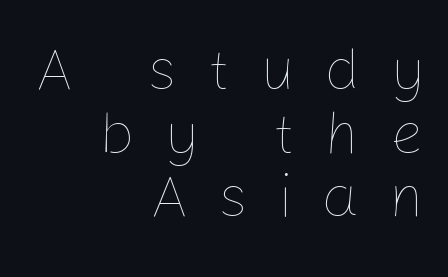
The image shows 60 px thin type, upright; set right-aligned, tight line spacing (1.06x), unusually wide letter spacing (+0.49 em), not underlined; low stroke contrast and a medium x-height.
